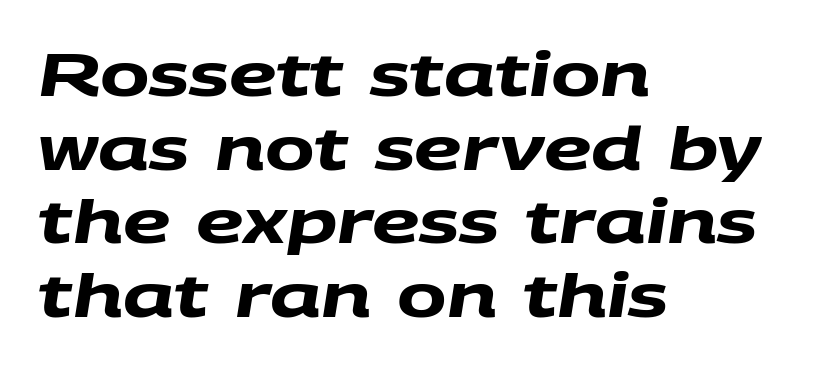
{"serif": "no", "bold": "yes", "weight": "heavy", "width": "wide", "stroke_contrast": "medium", "x_height": "large", "monospaced": "no", "underline": "no", "align": "left", "line_spacing": "normal", "line_spacing_ratio": 1.25, "letter_spacing": "normal", "letter_spacing_em": 0.0, "glyph_px": 59}
